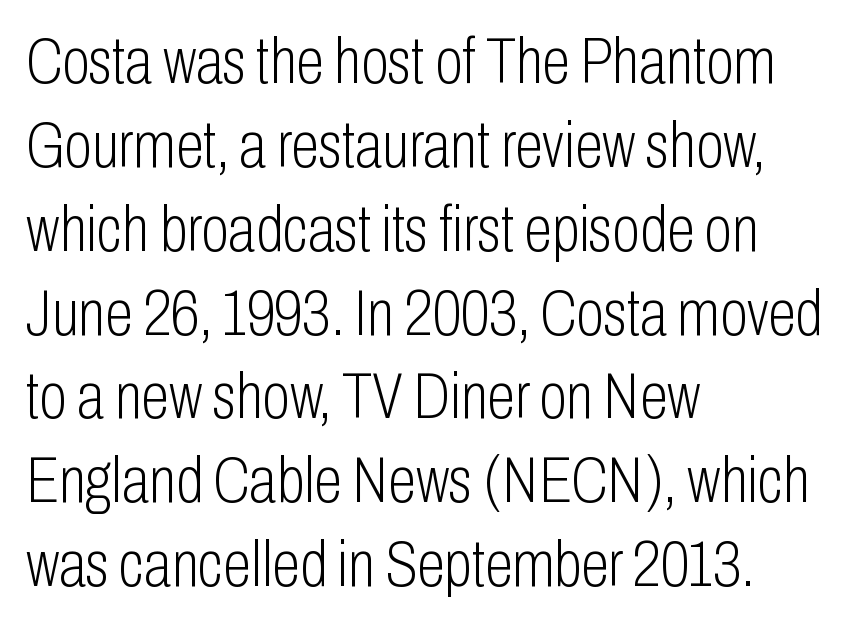
Vertical spacing — default. Weight: regular or lighter. Only glyphs here, with clear space below each row. Spacing between characters is what you'd get straight out of the box. Typeset ragged right — the left edge is the straight one. Type style note: lacks serifs.
